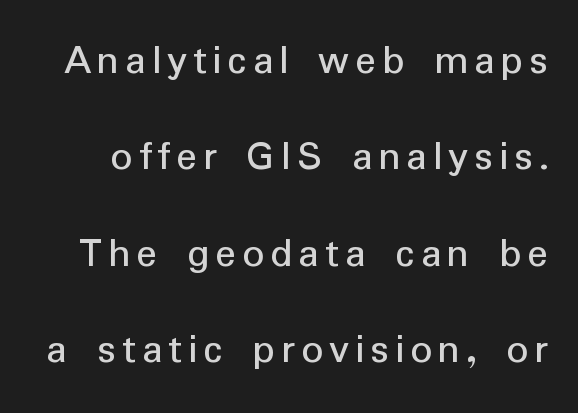
{"serif": "no", "italic": "no", "width": "normal", "stroke_contrast": "low", "x_height": "medium", "monospaced": "no", "underline": "no", "line_spacing": "loose", "line_spacing_ratio": 2.24, "glyph_px": 43}
